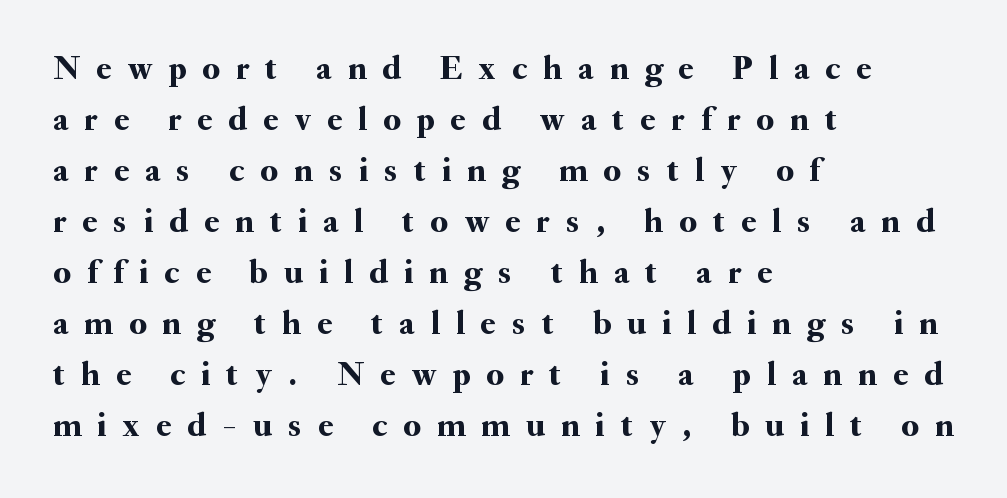
Q: Is the text italic (slanted)? A: No, it is upright.
Q: Is the typeface a serif or a sans-serif typeface? A: Serif.
Q: Is the text underlined? A: No.
Q: How is the paragraph aligned? A: Left-aligned.
Q: Is the spacing between letters normal or unusually wide? A: Unusually wide.
Q: Is the spacing between lines tight, normal or loose? A: Normal.
Q: Width (condensed, normal, or wide)? A: Normal.
Q: Stroke contrast? A: Medium.
Q: x-height? A: Small.
Q: Monospaced? A: No.
